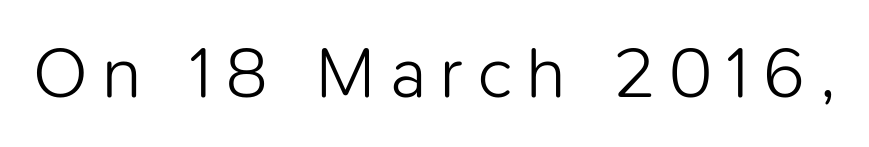
{"serif": "no", "italic": "no", "bold": "no", "weight": "light", "width": "normal", "stroke_contrast": "low", "x_height": "medium", "monospaced": "no", "underline": "no", "letter_spacing": "wide", "letter_spacing_em": 0.2, "glyph_px": 72}
